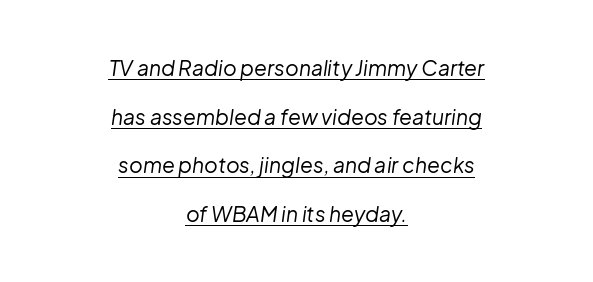
Q: Is the text bold? A: No.
Q: Is the text italic (slanted)? A: Yes, it leans right by about 8 degrees.
Q: Is the text underlined? A: Yes.
Q: How is the paragraph aligned? A: Centered.
Q: Is the spacing between letters normal or unusually wide? A: Normal.
Q: Is the spacing between lines tight, normal or loose? A: Loose.
